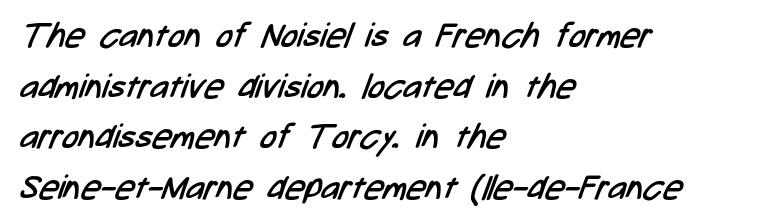
{"serif": "no", "bold": "no", "weight": "regular", "width": "condensed", "stroke_contrast": "low", "x_height": "medium", "monospaced": "no", "underline": "no", "align": "left", "line_spacing": "normal", "line_spacing_ratio": 1.49, "letter_spacing": "normal", "letter_spacing_em": 0.0, "glyph_px": 34}
